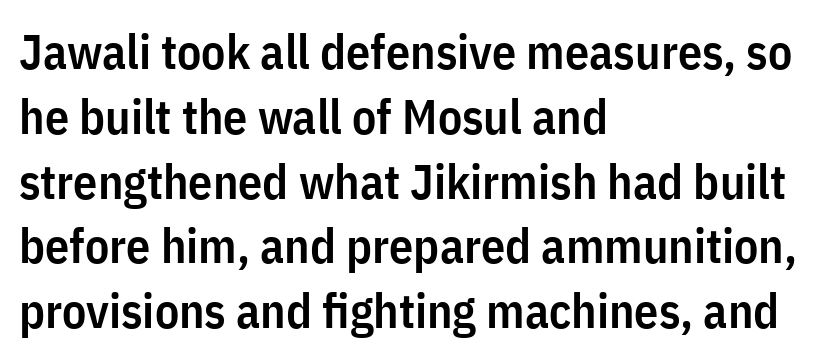
Q: Is the text bold? A: Semi-bold.
Q: Is the text italic (slanted)? A: No, it is upright.
Q: Is the typeface a serif or a sans-serif typeface? A: Sans-serif.
Q: Is the text underlined? A: No.
Q: How is the paragraph aligned? A: Left-aligned.
Q: Is the spacing between letters normal or unusually wide? A: Normal.
Q: Is the spacing between lines tight, normal or loose? A: Normal.
Q: Width (condensed, normal, or wide)? A: Condensed.
Q: Stroke contrast? A: Low.
Q: x-height? A: Medium.
Q: Monospaced? A: No.
